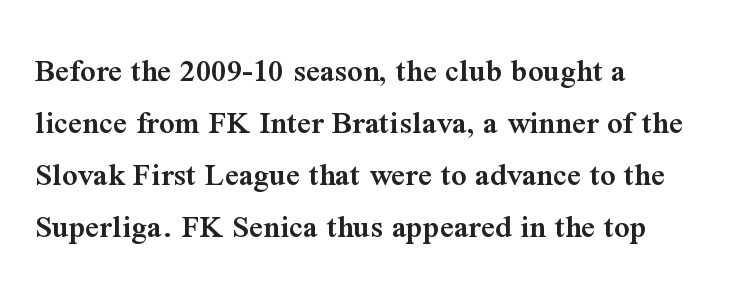
Looks like regular typesetting: each glyph gets only the width it needs. This is the regular roman posture of the typeface. Stems and bowls a touch heavier than normal — semibold. Check the space under the baseline: it is left empty. To sum up the face: it has serifs.
